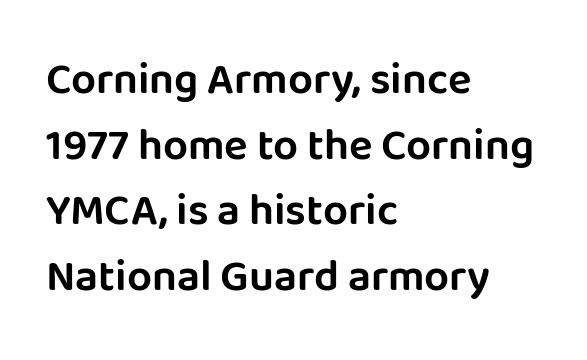
The image shows 44 px sans-serif type, upright; set left-aligned, normal line spacing (1.49x), normal letter spacing, not underlined; low stroke contrast and a large x-height.
